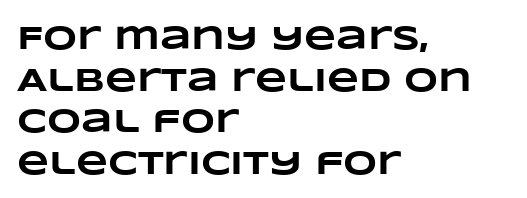
{"bold": "yes", "weight": "heavy", "width": "wide", "stroke_contrast": "low", "x_height": "large", "monospaced": "no", "underline": "no", "align": "left", "line_spacing": "normal", "line_spacing_ratio": 1.26, "letter_spacing": "normal", "letter_spacing_em": 0.0, "glyph_px": 33}
